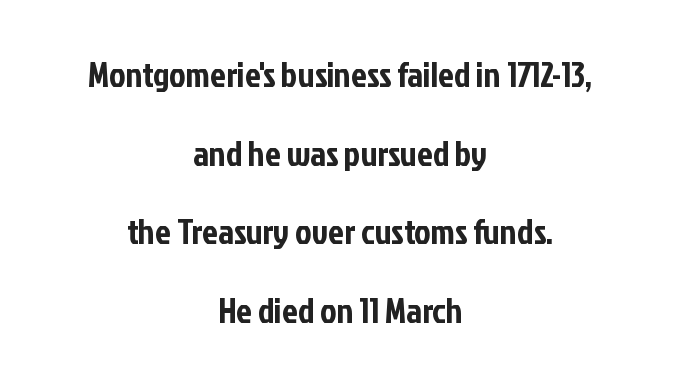
Q: Is the text italic (slanted)? A: No, it is upright.
Q: Is the typeface a serif or a sans-serif typeface? A: Sans-serif.
Q: Is the text underlined? A: No.
Q: How is the paragraph aligned? A: Centered.
Q: Is the spacing between letters normal or unusually wide? A: Normal.
Q: Is the spacing between lines tight, normal or loose? A: Loose.
Q: Width (condensed, normal, or wide)? A: Condensed.
Q: Stroke contrast? A: Low.
Q: x-height? A: Medium.
Q: Monospaced? A: No.
